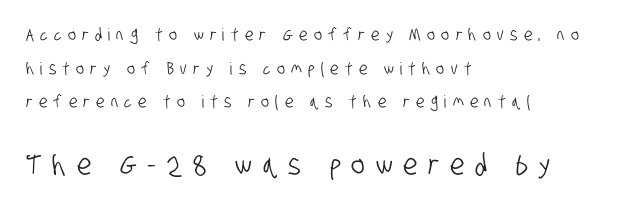
The image shows 29 px condensed sans-serif type; set left-aligned, loose line spacing (1.98x), unusually wide letter spacing (+0.37 em), not underlined; the second (bottom) block is 1.71x larger; low stroke contrast and a large x-height.
